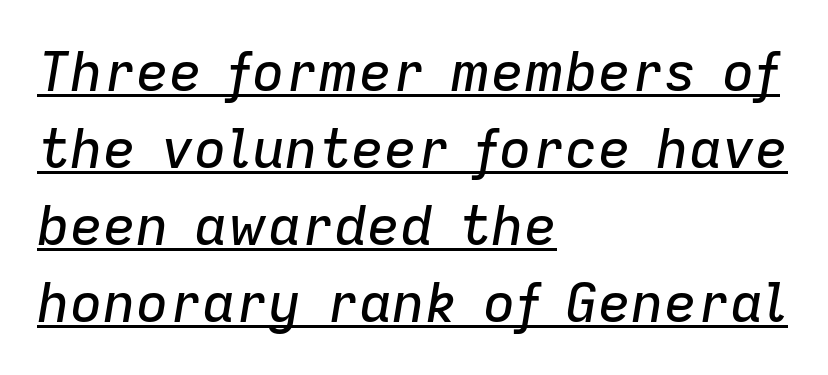
This sample uses plain, unmodified letter spacing. The paragraph shown leans on its left margin. In terms of posture, this sample is oblique. This sample has the flowing, uneven cadence of proportional lettering. Check the space under the baseline: a stroke is drawn there. The designer left line spacing at the default.
